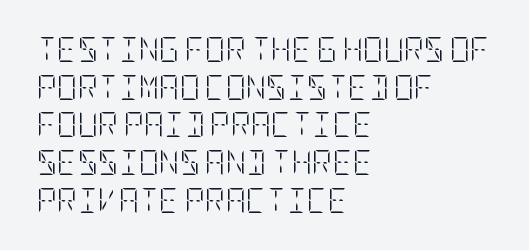
The image shows 25 px text type, upright; set left-aligned, normal line spacing (1.51x), normal letter spacing, not underlined.
